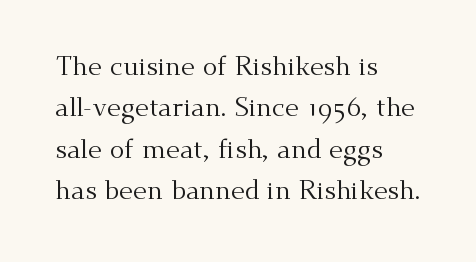
The image shows 27 px text type, upright; set left-aligned, normal line spacing (1.53x), normal letter spacing, not underlined.
